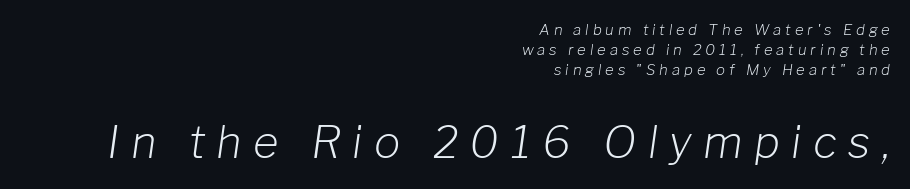
Q: Is the text bold? A: No.
Q: Is the text italic (slanted)? A: Yes, it leans right by about 8 degrees.
Q: Is the text underlined? A: No.
Q: How is the paragraph aligned? A: Right-aligned.
Q: Is the spacing between letters normal or unusually wide? A: Unusually wide.
Q: Is the spacing between lines tight, normal or loose? A: Normal.
Q: Which block of text is set in a larger size, the first (top) or the second (bottom)? A: The second (bottom) one.
Q: Width (condensed, normal, or wide)? A: Normal.
Q: Stroke contrast? A: Low.
Q: x-height? A: Medium.
Q: Monospaced? A: No.
